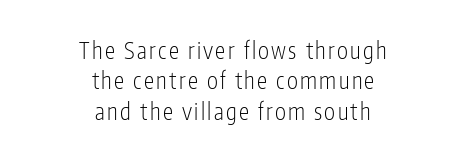
{"italic": "no", "bold": "no", "underline": "no", "align": "center", "line_spacing": "normal", "line_spacing_ratio": 1.32, "glyph_px": 23}
